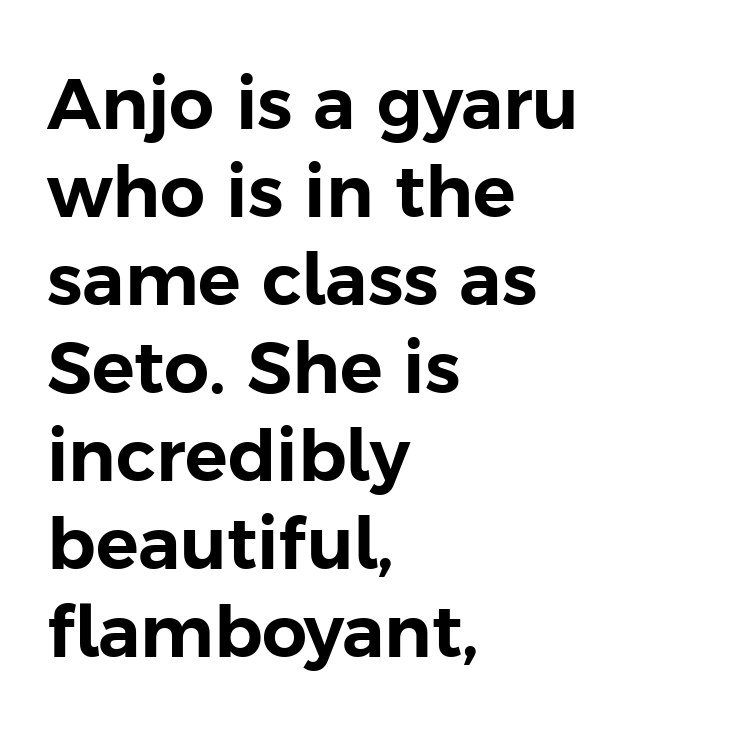
Q: Is the text italic (slanted)? A: No, it is upright.
Q: Is the typeface a serif or a sans-serif typeface? A: Sans-serif.
Q: Is the text underlined? A: No.
Q: How is the paragraph aligned? A: Left-aligned.
Q: Is the spacing between letters normal or unusually wide? A: Normal.
Q: Width (condensed, normal, or wide)? A: Normal.
Q: Stroke contrast? A: Low.
Q: x-height? A: Medium.
Q: Monospaced? A: No.
